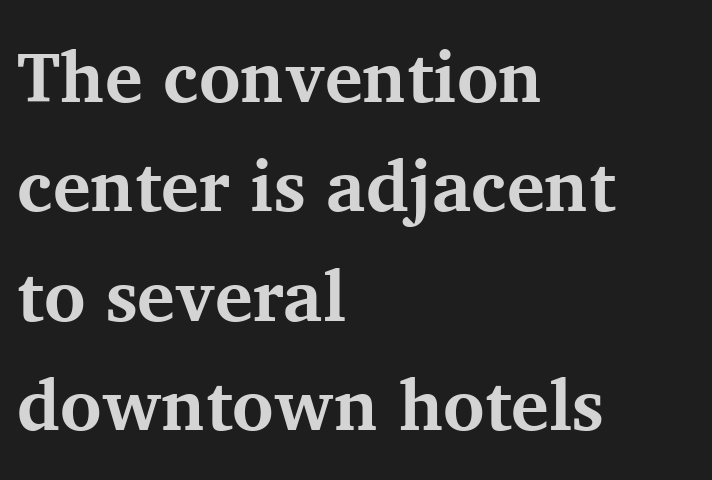
{"serif": "yes", "italic": "no", "bold": "yes", "weight": "bold", "width": "normal", "stroke_contrast": "medium", "x_height": "medium", "monospaced": "no", "underline": "no", "align": "left", "line_spacing": "normal", "line_spacing_ratio": 1.54, "letter_spacing": "normal", "letter_spacing_em": 0.0, "glyph_px": 71}
